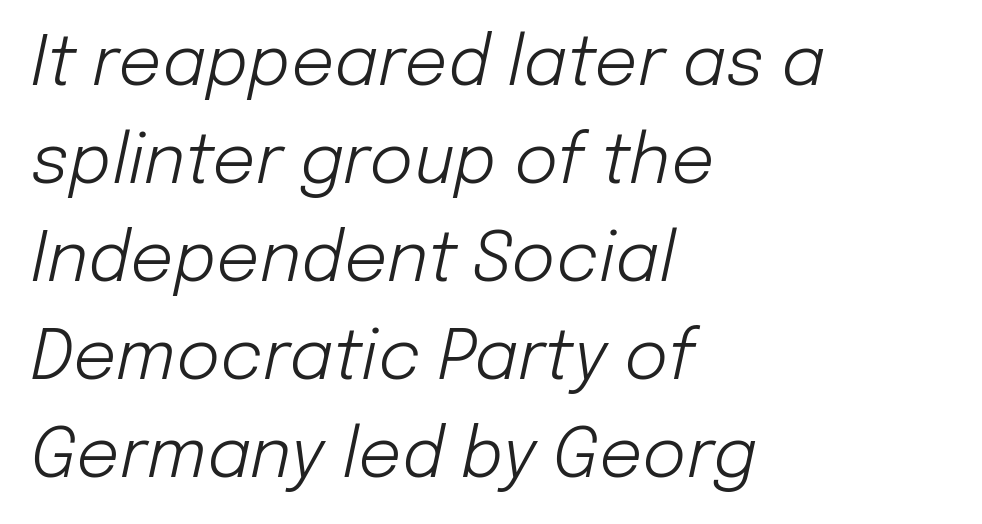
The image shows 68 px light type, italic (leaning right); set left-aligned, normal line spacing (1.44x), normal letter spacing, not underlined; low stroke contrast and a medium x-height.
